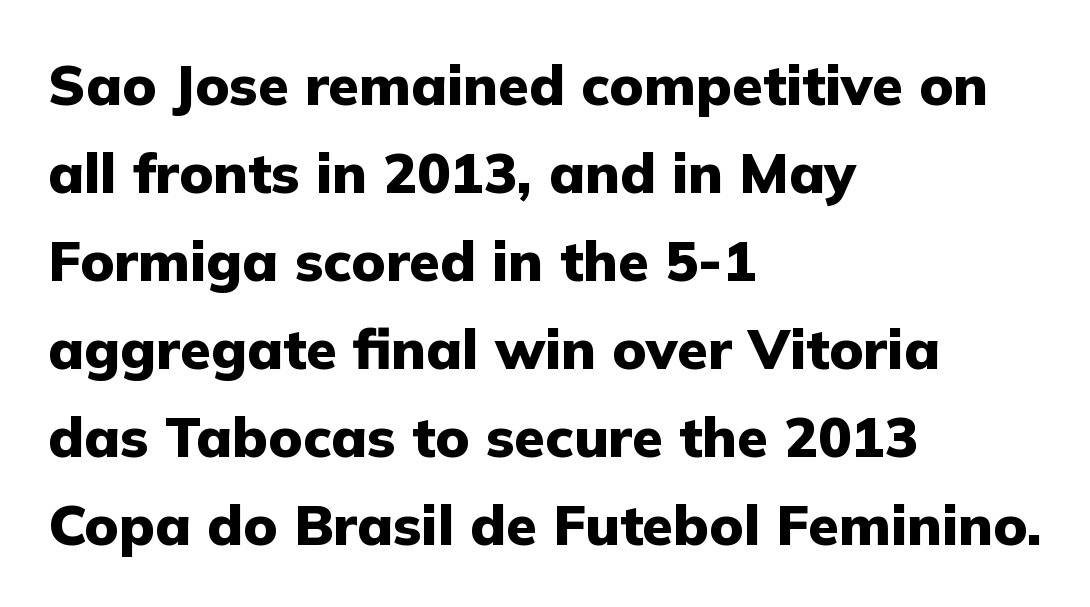
Q: Is the text bold? A: Yes.
Q: Is the text italic (slanted)? A: No, it is upright.
Q: Is the typeface a serif or a sans-serif typeface? A: Sans-serif.
Q: Is the text underlined? A: No.
Q: How is the paragraph aligned? A: Left-aligned.
Q: Is the spacing between letters normal or unusually wide? A: Normal.
Q: Is the spacing between lines tight, normal or loose? A: Normal.
Q: Width (condensed, normal, or wide)? A: Normal.
Q: Stroke contrast? A: Low.
Q: x-height? A: Medium.
Q: Monospaced? A: No.
